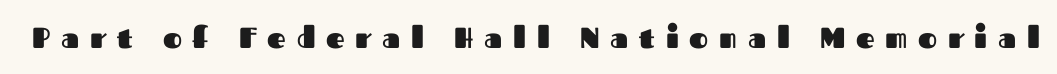
The image shows 29 px heavy sans-serif type, upright; set unusually wide letter spacing (+0.37 em), not underlined; medium stroke contrast and a medium x-height.
